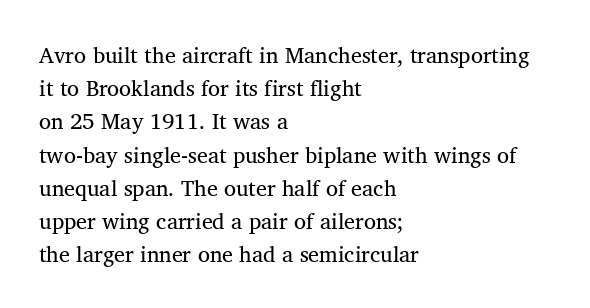
The image shows 22 px text type, upright; set left-aligned, normal line spacing (1.51x), normal letter spacing, not underlined.
